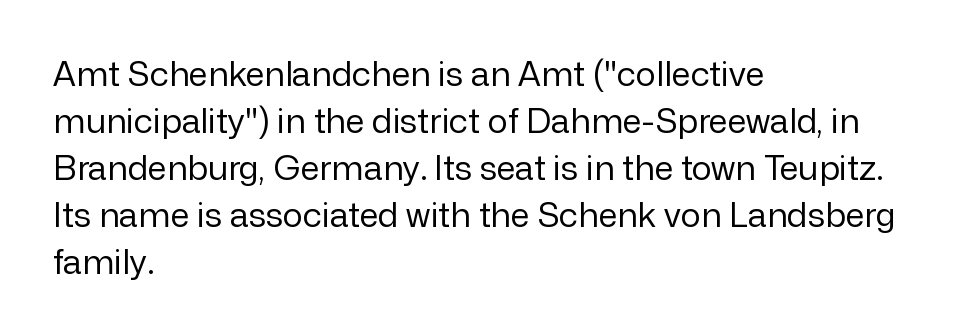
Normally led — the rows are evenly, conventionally spaced. The font is comparable to plain body text, perhaps lighter. You can tell it's not italic because the verticals are truly vertical. Each word holds together tightly as a unit, with standard inter-letter gaps. The rendering uses natural spacing where letterforms have individual widths.
